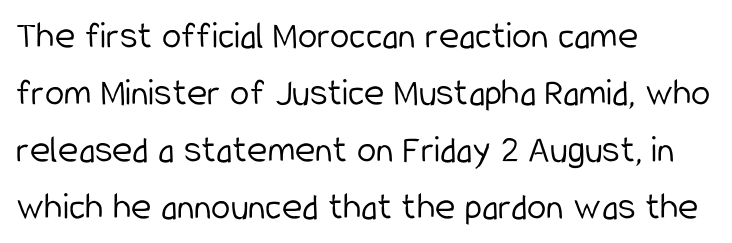
Tall strokes in this sample are plumb rather than angled. Layout note: lines flush left. The passage shown is typed in a proportional face where columns would drift. Is there much room between lines? A standard amount, neither cramped nor airy. Serif or sans? Sans — the stroke terminals are bare. This rendering leaves character spacing at its baseline value.
